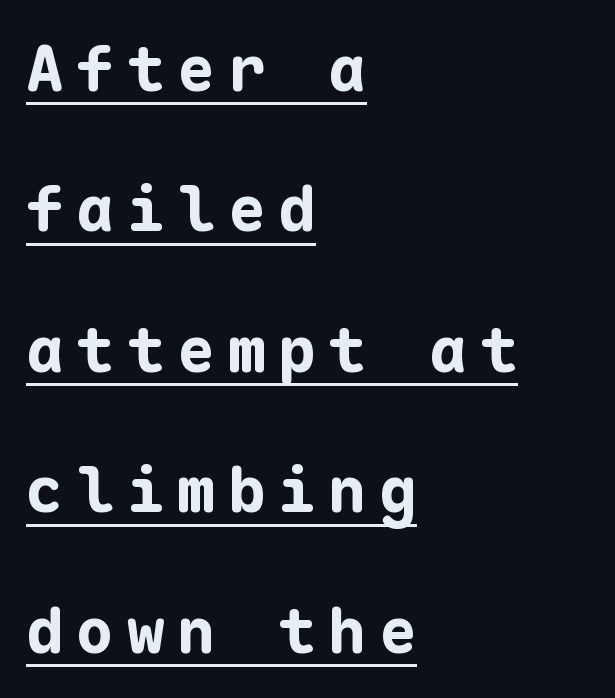
Q: Is the text bold? A: Yes.
Q: Is the text italic (slanted)? A: No, it is upright.
Q: Is the typeface a serif or a sans-serif typeface? A: Sans-serif.
Q: Is the text underlined? A: Yes.
Q: How is the paragraph aligned? A: Left-aligned.
Q: Is the spacing between letters normal or unusually wide? A: Unusually wide.
Q: Is the spacing between lines tight, normal or loose? A: Loose.
Q: Width (condensed, normal, or wide)? A: Normal.
Q: Stroke contrast? A: Low.
Q: x-height? A: Medium.
Q: Monospaced? A: Yes.
